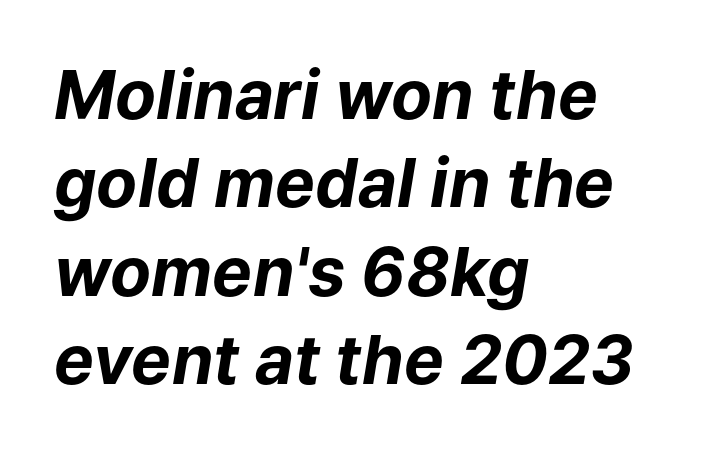
The image shows 67 px bold type, italic (leaning right); set left-aligned, normal line spacing (1.32x), normal letter spacing, not underlined; low stroke contrast and a medium x-height.
